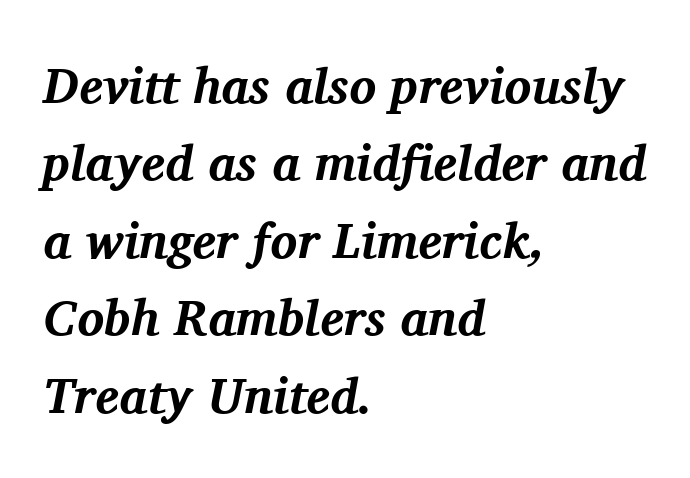
Note the varied advance widths — an 'i' is clearly narrower than an 'm'. All the whitespace from short lines collects on the right. The glyphs have the mass of a bold cut. I'd call this a serif setting — the letters wear small feet.
